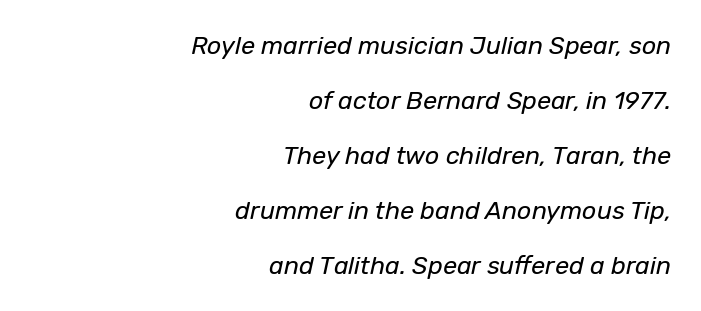
This reads as an unemphasized weight, regular at the heaviest. Horizontally, the lines are justified to the trailing edge only. Regarding leading, the lines here are spaced well apart. The passage shown has conventional tracking throughout. Tall strokes in this sample are angled rather than plumb.
